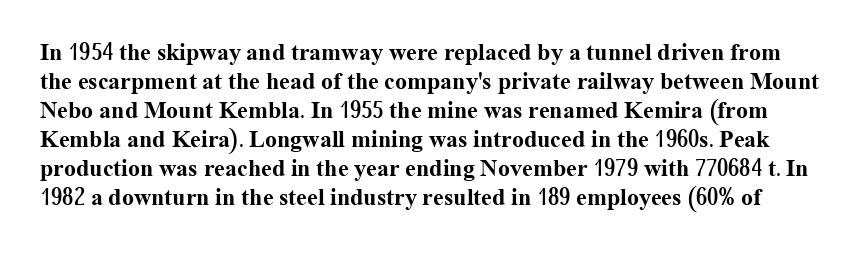
Weight check: bold — yes, fully. Does extra space separate the letters? No, they use regular spacing. The font's upright variant was chosen for this text. Bare-footed words on every line.
